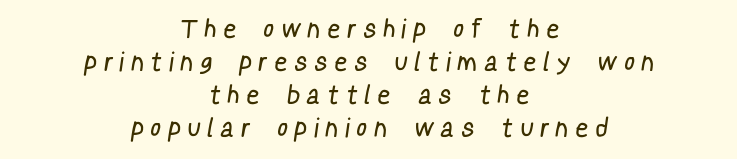
In terms of letterspacing, this is a distinctly airy, spread setting. A student would call this center alignment; a typographer would say set centered. Descender tails drop into unmarked territory. The cut favours lightness, reaching ordinary text weight at its darkest.
